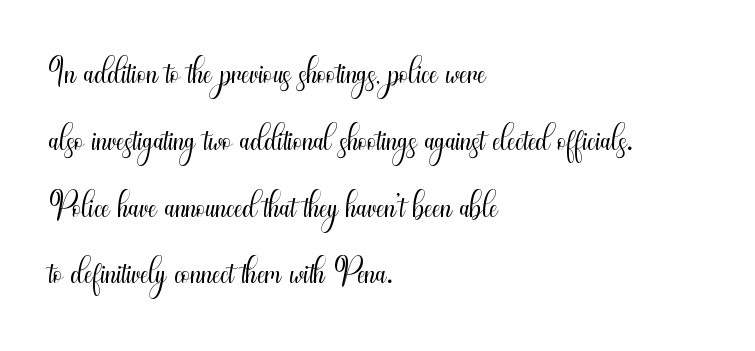
The rendering shows plain stroke endings on the letterforms — a sans-serif design. Default kerning and tracking; the words read as compact shapes. The vertical gap from one line to the next is medium. Is this a fixed-width face? No — the glyphs have proportional, varying widths. Compared with a typical body face, this is equally light or lighter still. The text block is weighted toward the left margin, trailing off unevenly rightward.
